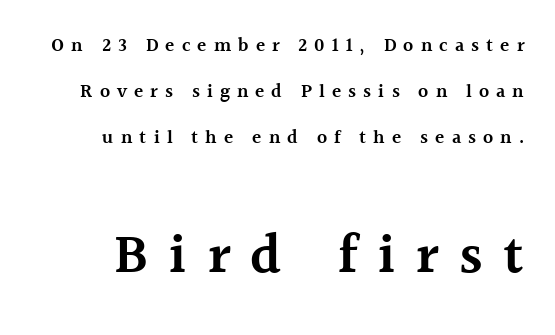
The image shows 56 px semibold serif type, upright; set loose line spacing (2.43x), unusually wide letter spacing (+0.37 em), not underlined; the second (bottom) block is 2.95x larger; a medium x-height.
